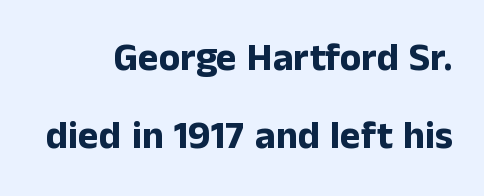
{"serif": "no", "italic": "no", "bold": "yes", "weight": "bold", "width": "normal", "stroke_contrast": "low", "x_height": "medium", "monospaced": "no", "underline": "no", "align": "right", "line_spacing": "loose", "line_spacing_ratio": 1.99, "letter_spacing": "normal", "letter_spacing_em": 0.0, "glyph_px": 39}
